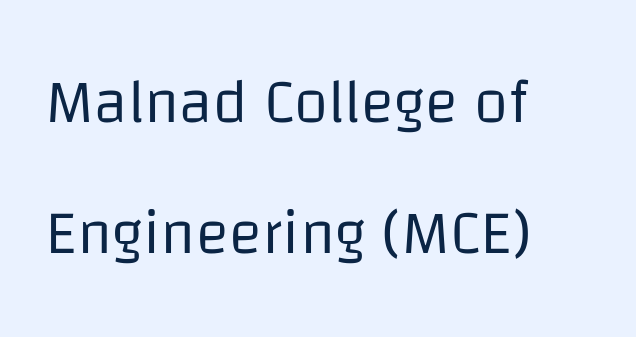
The image shows 62 px regular-weight sans-serif type, upright; set left-aligned, loose line spacing (2.12x), normal letter spacing, not underlined; low stroke contrast and a large x-height.
